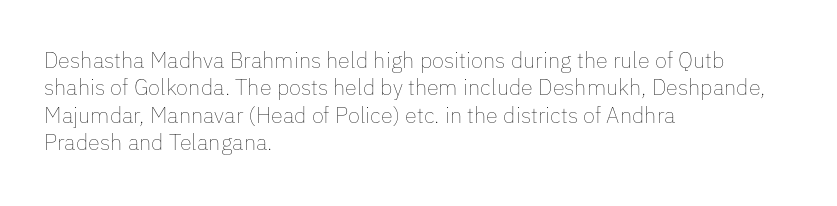
{"italic": "no", "bold": "no", "underline": "no", "align": "left", "line_spacing": "normal", "line_spacing_ratio": 1.25, "letter_spacing": "normal", "letter_spacing_em": 0.0, "glyph_px": 22}
